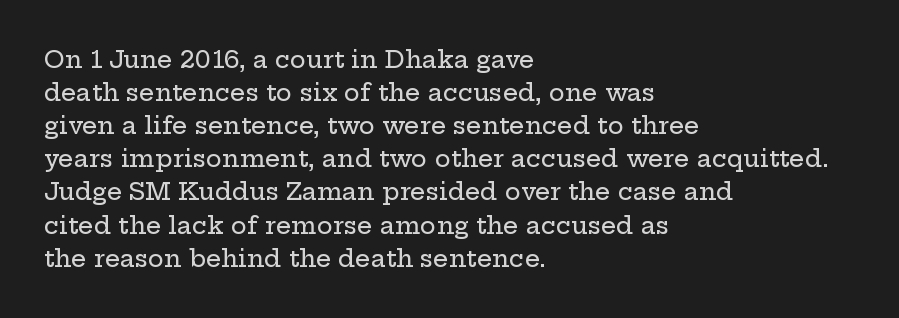
Q: Is the text italic (slanted)? A: No, it is upright.
Q: Is the text underlined? A: No.
Q: How is the paragraph aligned? A: Left-aligned.
Q: Is the spacing between letters normal or unusually wide? A: Normal.
Q: Is the spacing between lines tight, normal or loose? A: Normal.
